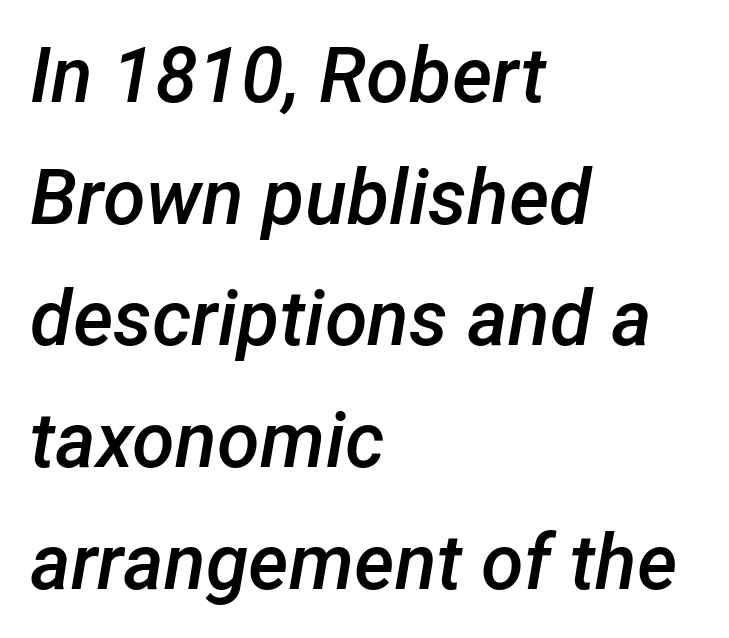
The image shows 77 px semibold type, italic (leaning right); set left-aligned, normal line spacing (1.58x), normal letter spacing, not underlined; low stroke contrast and a medium x-height.
